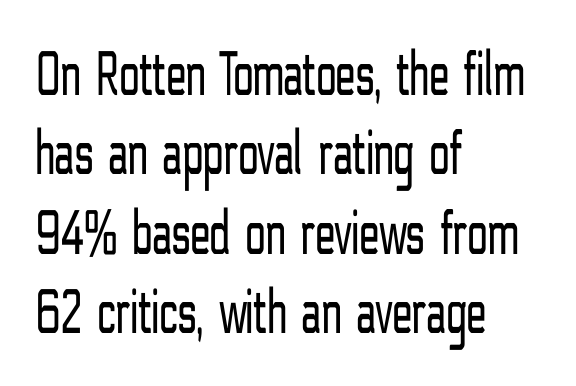
{"serif": "no", "italic": "no", "bold": "no", "weight": "light", "width": "condensed", "stroke_contrast": "low", "x_height": "medium", "monospaced": "no", "underline": "no", "align": "left", "line_spacing_ratio": 1.22, "letter_spacing": "normal", "letter_spacing_em": 0.0, "glyph_px": 65}
